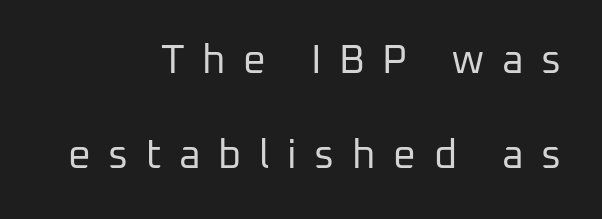
The letters are spread apart with noticeably loose tracking. The typeface chosen for these lines omits serifs. Characters remain perfectly vertical along every line. These lines are set flush right with a ragged left edge. The face used here is proportionally spaced, like ordinary book or web type.
